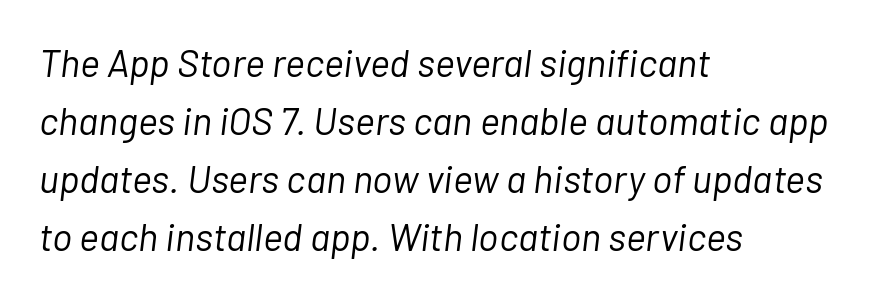
The words here are not underlined. No heavy texture on the line: the type isn't bold. Nothing unusual about the tracking: characters are spaced as the font intends. Varying glyph widths throughout — classic text-font behaviour.
